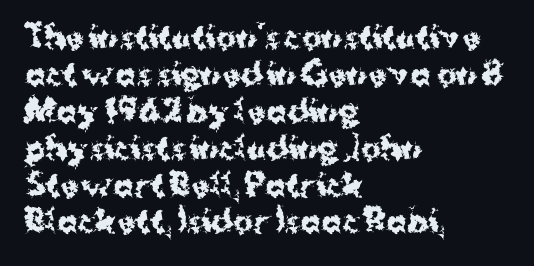
{"serif": "no", "italic": "no", "bold": "yes", "weight": "bold", "width": "normal", "stroke_contrast": "medium", "x_height": "medium", "monospaced": "no", "underline": "no", "align": "left", "line_spacing_ratio": 1.23, "letter_spacing": "normal", "letter_spacing_em": 0.0, "glyph_px": 30}
